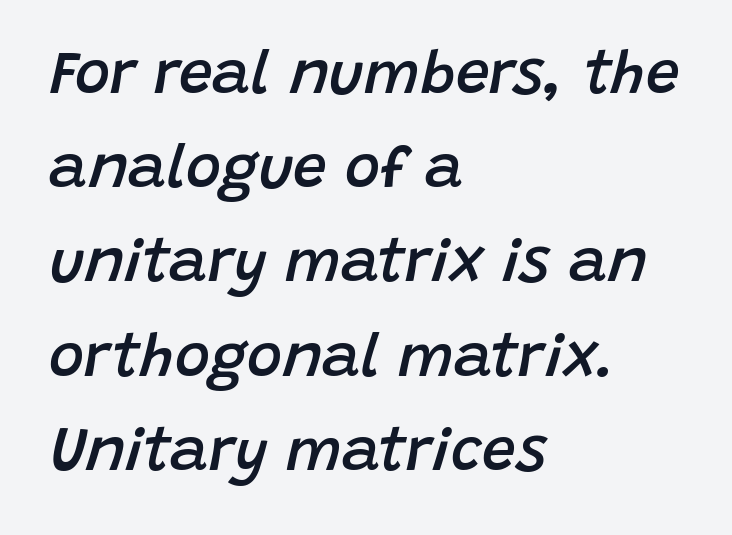
Q: Is the text bold? A: Semi-bold.
Q: Is the text italic (slanted)? A: Yes, it leans right by about 15 degrees.
Q: Is the text underlined? A: No.
Q: How is the paragraph aligned? A: Left-aligned.
Q: Is the spacing between letters normal or unusually wide? A: Normal.
Q: Is the spacing between lines tight, normal or loose? A: Normal.
Q: Width (condensed, normal, or wide)? A: Normal.
Q: Stroke contrast? A: Low.
Q: x-height? A: Large.
Q: Monospaced? A: No.
